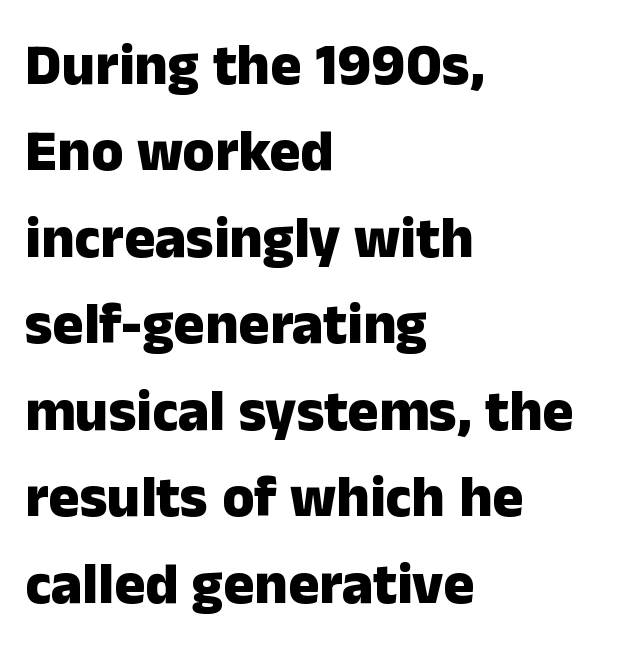
Q: Is the text bold? A: Yes.
Q: Is the text italic (slanted)? A: No, it is upright.
Q: Is the typeface a serif or a sans-serif typeface? A: Sans-serif.
Q: Is the text underlined? A: No.
Q: How is the paragraph aligned? A: Left-aligned.
Q: Is the spacing between letters normal or unusually wide? A: Normal.
Q: Is the spacing between lines tight, normal or loose? A: Normal.
Q: Width (condensed, normal, or wide)? A: Normal.
Q: Stroke contrast? A: Low.
Q: x-height? A: Medium.
Q: Monospaced? A: No.
